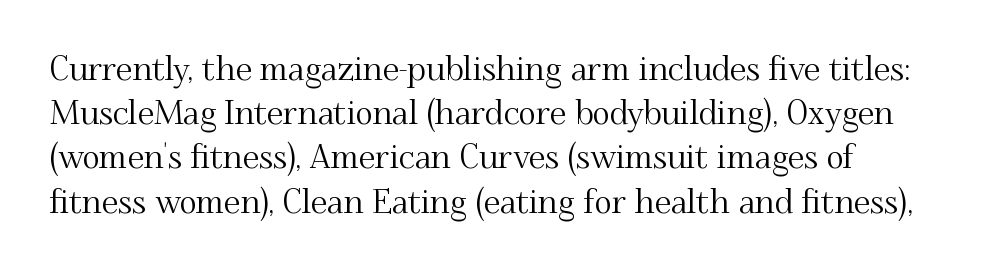
The image shows 33 px serif type, upright; set normal line spacing (1.34x), normal letter spacing, not underlined; medium stroke contrast and a small x-height.
